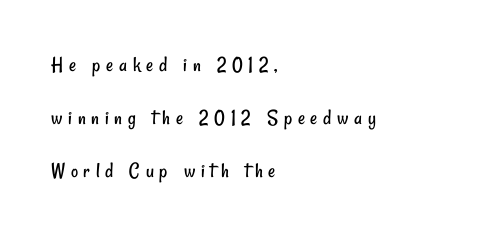
Q: Is the text bold? A: No.
Q: Is the text underlined? A: No.
Q: How is the paragraph aligned? A: Left-aligned.
Q: Is the spacing between letters normal or unusually wide? A: Unusually wide.
Q: Is the spacing between lines tight, normal or loose? A: Loose.
